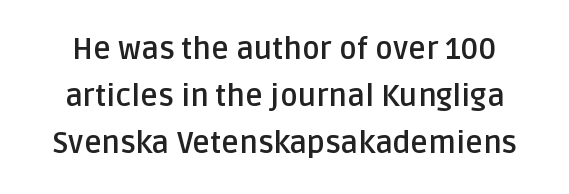
Q: Is the text bold? A: Yes.
Q: Is the text italic (slanted)? A: No, it is upright.
Q: Is the typeface a serif or a sans-serif typeface? A: Sans-serif.
Q: Is the text underlined? A: No.
Q: Is the spacing between letters normal or unusually wide? A: Normal.
Q: Is the spacing between lines tight, normal or loose? A: Normal.
Q: Width (condensed, normal, or wide)? A: Normal.
Q: Stroke contrast? A: Low.
Q: x-height? A: Large.
Q: Monospaced? A: No.
